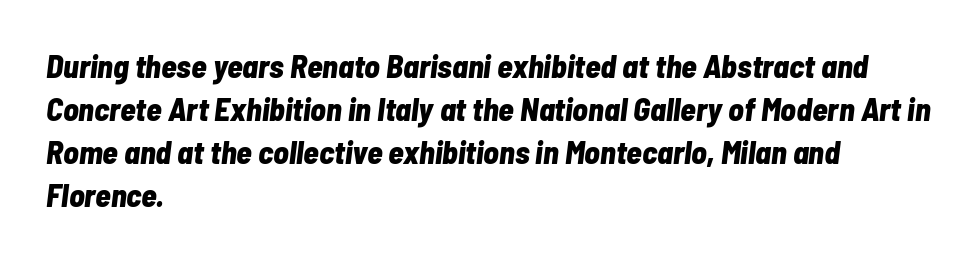
Unmarked baselines from the first word to the last. It's the slanting kind of type. Students, observe: this is what conventionally led text looks like. The font is running at its bold setting.
